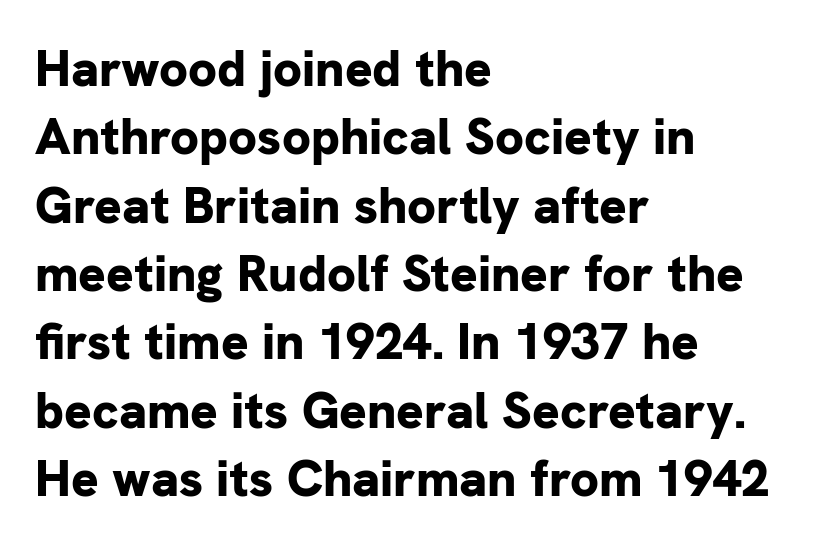
Characters follow at the spacing the type designer built in. Look at the stroke-to-counter ratio: heavy, a bold. A typesetter would call this leading conventional body-copy spacing. The space beneath each line is pristine and unruled.
